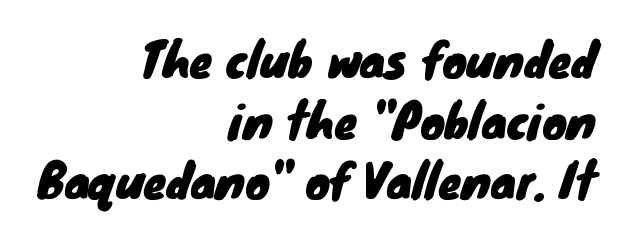
In terms of letterform style, serifs are entirely absent. Caption: multi-line text, flush right, ragged left. The letters advance in unequal steps, a hallmark of proportional type. Has an underline been added? It has not. In terms of letterspacing, this is plain default setting.
